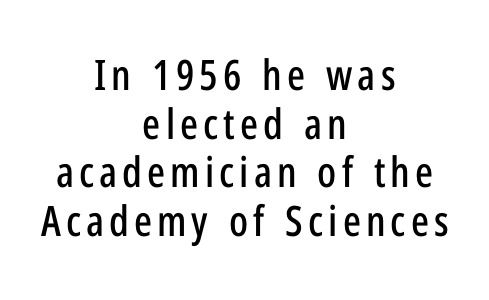
Q: Is the text italic (slanted)? A: No, it is upright.
Q: Is the typeface a serif or a sans-serif typeface? A: Sans-serif.
Q: Is the text underlined? A: No.
Q: How is the paragraph aligned? A: Centered.
Q: Width (condensed, normal, or wide)? A: Condensed.
Q: Stroke contrast? A: Low.
Q: x-height? A: Medium.
Q: Monospaced? A: No.
